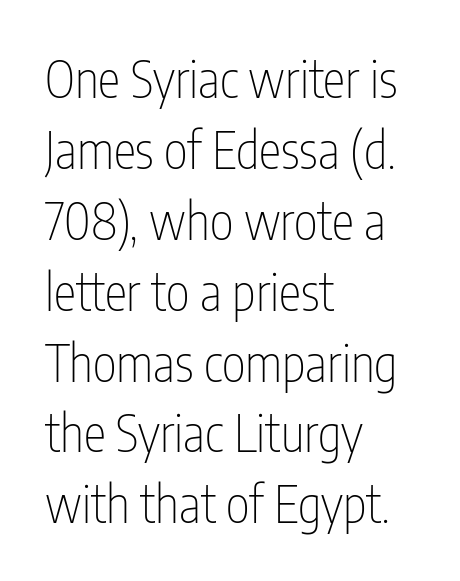
Q: Is the text bold? A: No.
Q: Is the text italic (slanted)? A: No, it is upright.
Q: Is the typeface a serif or a sans-serif typeface? A: Sans-serif.
Q: Is the text underlined? A: No.
Q: How is the paragraph aligned? A: Left-aligned.
Q: Is the spacing between letters normal or unusually wide? A: Normal.
Q: Is the spacing between lines tight, normal or loose? A: Normal.
Q: Width (condensed, normal, or wide)? A: Condensed.
Q: Stroke contrast? A: Low.
Q: x-height? A: Medium.
Q: Monospaced? A: No.
